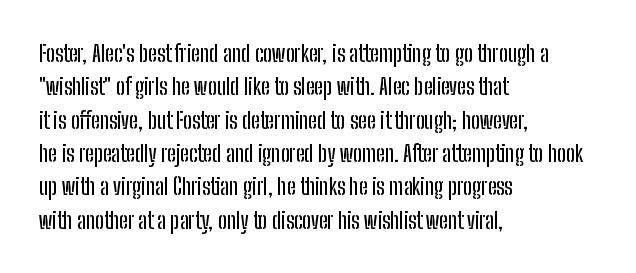
{"italic": "no", "underline": "no", "align": "left", "line_spacing": "normal", "line_spacing_ratio": 1.45, "letter_spacing": "normal", "letter_spacing_em": 0.0, "glyph_px": 23}
